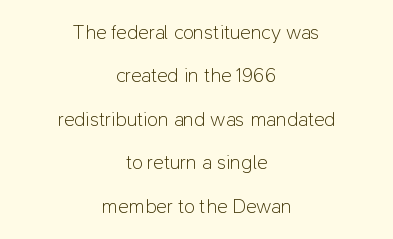
Q: Is the text bold? A: No.
Q: Is the text italic (slanted)? A: No, it is upright.
Q: Is the text underlined? A: No.
Q: How is the paragraph aligned? A: Centered.
Q: Is the spacing between letters normal or unusually wide? A: Normal.
Q: Is the spacing between lines tight, normal or loose? A: Loose.
